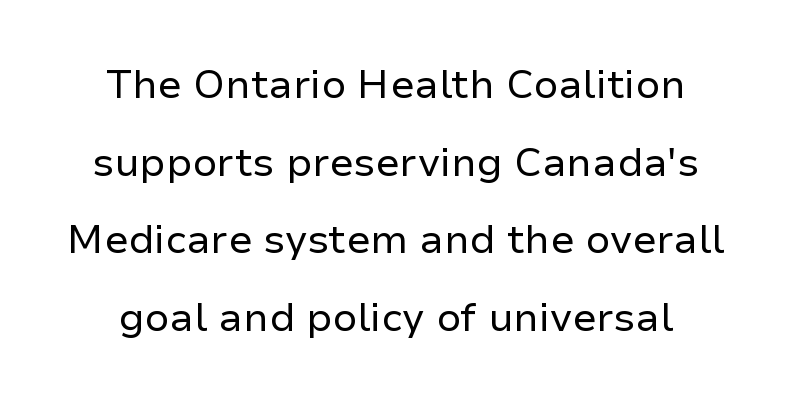
Each letter's strokes conclude bluntly, with no projecting serifs. Any mark beneath the type? The region is blank. If you drew a line through each stem, it would be perfectly vertical. One glance says open: line gaps are wider than usual. There is no visible air inserted between adjacent glyphs. Varying glyph widths throughout — classic text-font behaviour.
